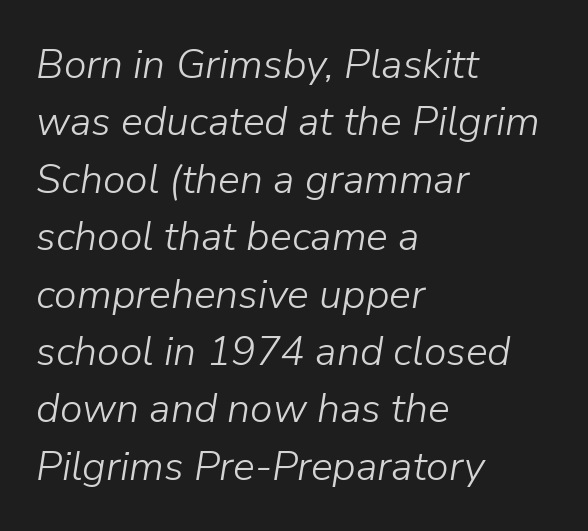
{"italic": "yes", "lean": "right", "slant_degrees": 9, "bold": "no", "weight": "light", "width": "normal", "stroke_contrast": "low", "x_height": "medium", "monospaced": "no", "underline": "no", "align": "left", "line_spacing": "normal", "line_spacing_ratio": 1.4, "letter_spacing": "normal", "letter_spacing_em": 0.0, "glyph_px": 41}
